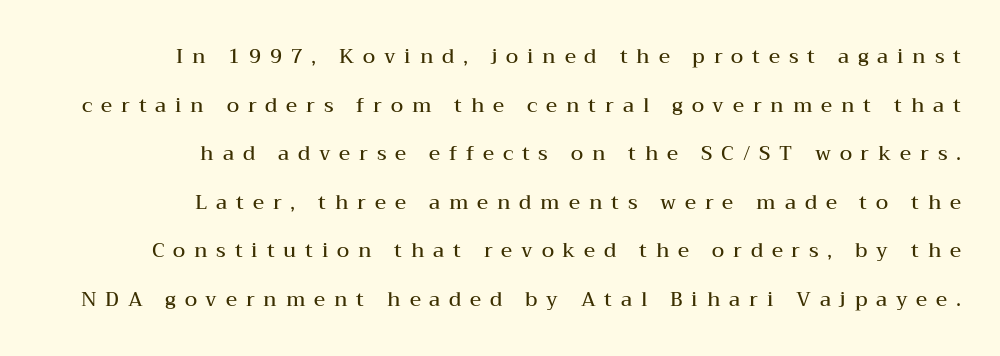
Caption: expanded tracking, letters set apart. Slightly chunky letters — semibold, I'd say, not full bold. In CSS terms this would be text-align: right. Upright lettering throughout. A typesetter would call this leading open, well beyond the default.
